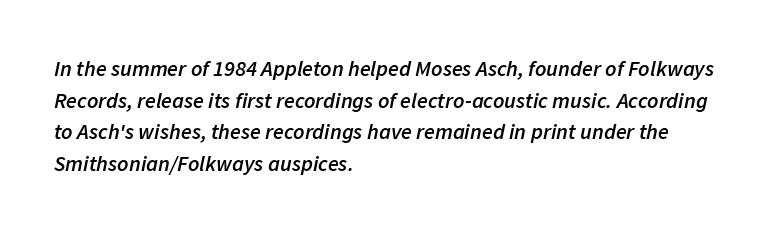
Weight check: semibold — heavier than regular, not quite bold. Which margin do the lines hug? The left one — the right edge is uneven. Observe the lean: these are italic letterforms. Any mark beneath the type? The region is blank.
